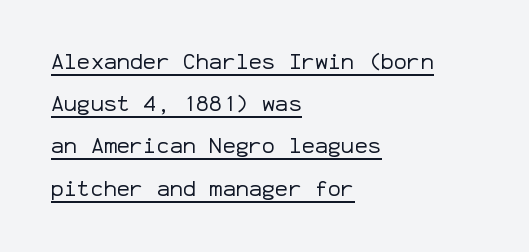
The strokes carry an ordinary text weight at most. These lines were composed using upright roman letters. Somebody hit Ctrl+U on this one — the words are underlined. Students, observe: this is what heavily led, spacious text looks like. Observe the ordinary spacing: letters are neighbours, not strangers.
